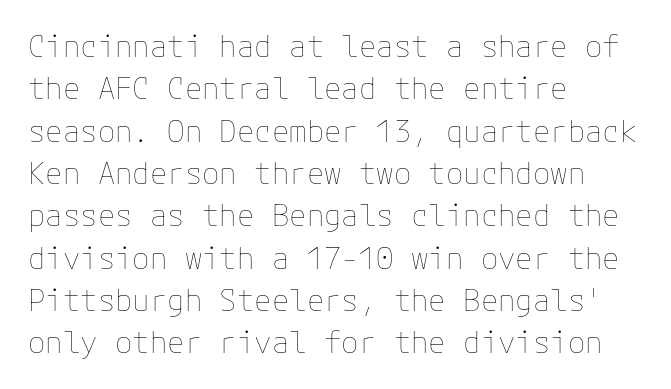
{"italic": "no", "bold": "no", "weight": "thin", "width": "normal", "stroke_contrast": "low", "x_height": "medium", "underline": "no", "align": "left", "line_spacing": "normal", "line_spacing_ratio": 1.46, "letter_spacing": "normal", "letter_spacing_em": 0.0, "glyph_px": 29}
